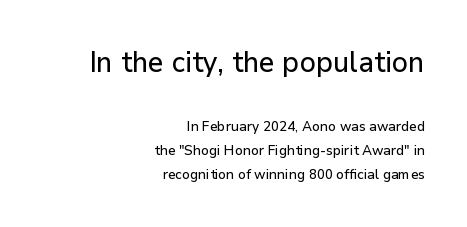
Q: Is the text italic (slanted)? A: No, it is upright.
Q: Is the typeface a serif or a sans-serif typeface? A: Sans-serif.
Q: Is the text underlined? A: No.
Q: How is the paragraph aligned? A: Right-aligned.
Q: Is the spacing between letters normal or unusually wide? A: Normal.
Q: Which block of text is set in a larger size, the first (top) or the second (bottom)? A: The first (top) one.
Q: Width (condensed, normal, or wide)? A: Normal.
Q: Stroke contrast? A: Low.
Q: x-height? A: Medium.
Q: Monospaced? A: No.
